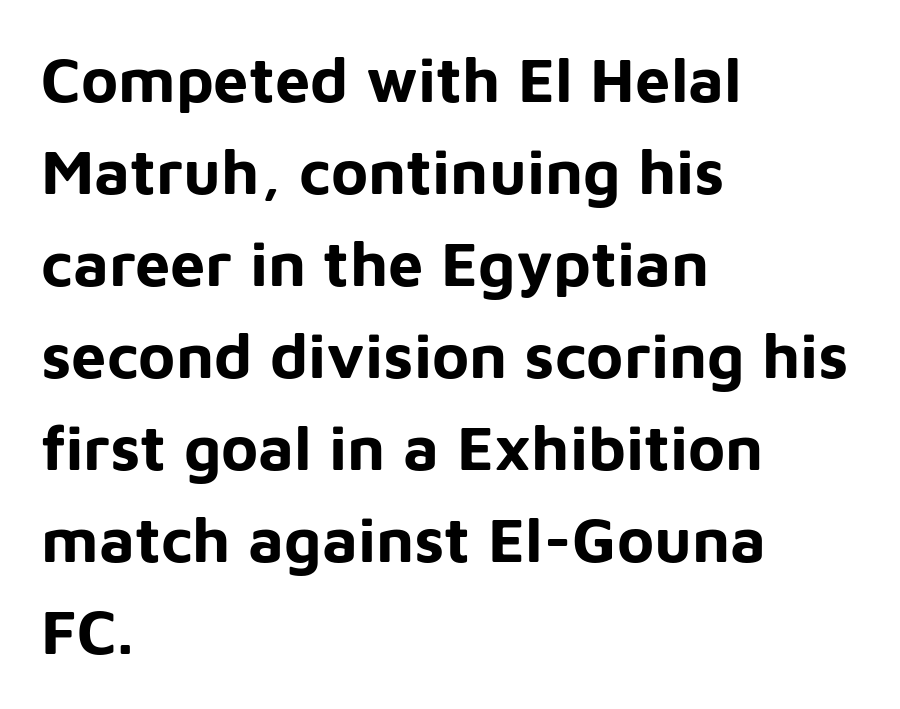
Q: Is the text bold? A: Yes.
Q: Is the text italic (slanted)? A: No, it is upright.
Q: Is the typeface a serif or a sans-serif typeface? A: Sans-serif.
Q: Is the text underlined? A: No.
Q: How is the paragraph aligned? A: Left-aligned.
Q: Is the spacing between letters normal or unusually wide? A: Normal.
Q: Is the spacing between lines tight, normal or loose? A: Normal.
Q: Width (condensed, normal, or wide)? A: Normal.
Q: Stroke contrast? A: Low.
Q: x-height? A: Medium.
Q: Monospaced? A: No.
